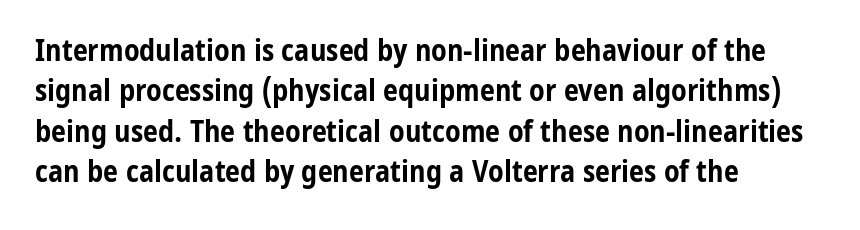
The image shows 30 px bold, condensed sans-serif type, upright; set left-aligned, normal line spacing (1.35x), normal letter spacing, not underlined; low stroke contrast and a medium x-height.
